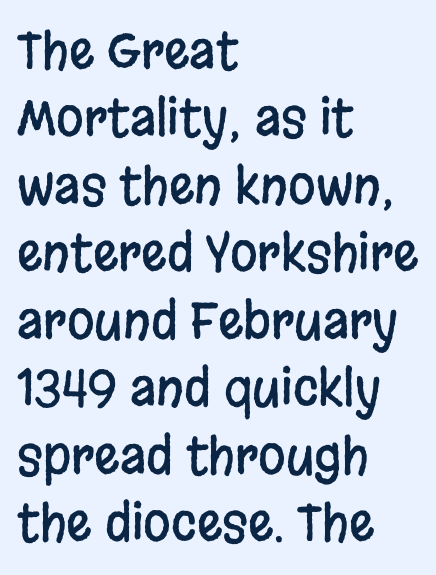
Q: Is the text italic (slanted)? A: No, it is upright.
Q: Is the typeface a serif or a sans-serif typeface? A: Sans-serif.
Q: Is the text underlined? A: No.
Q: How is the paragraph aligned? A: Left-aligned.
Q: Is the spacing between letters normal or unusually wide? A: Normal.
Q: Is the spacing between lines tight, normal or loose? A: Normal.
Q: Width (condensed, normal, or wide)? A: Condensed.
Q: Stroke contrast? A: Low.
Q: x-height? A: Large.
Q: Monospaced? A: No.
